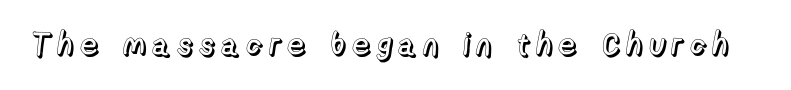
{"width": "normal", "x_height": "medium", "monospaced": "no", "underline": "no", "glyph_px": 31}
